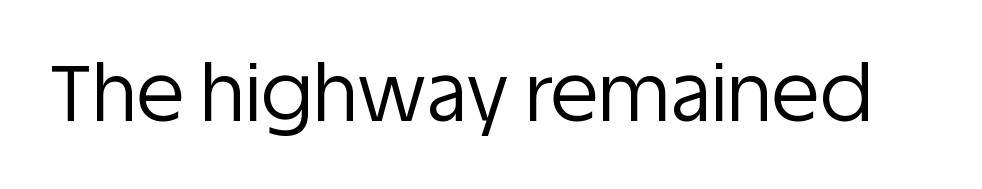
{"serif": "no", "italic": "no", "bold": "no", "weight": "regular", "width": "normal", "stroke_contrast": "low", "x_height": "large", "monospaced": "no", "underline": "no", "letter_spacing": "normal", "letter_spacing_em": 0.0, "glyph_px": 78}
